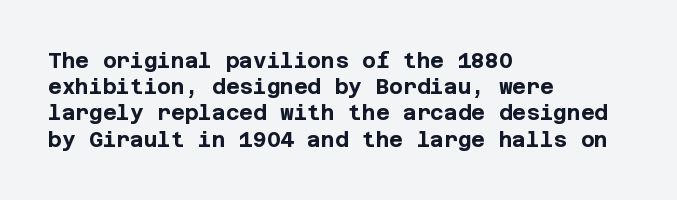
{"italic": "no", "bold": "yes", "underline": "no", "align": "left", "line_spacing": "normal", "line_spacing_ratio": 1.25, "letter_spacing": "normal", "letter_spacing_em": 0.0, "glyph_px": 21}
